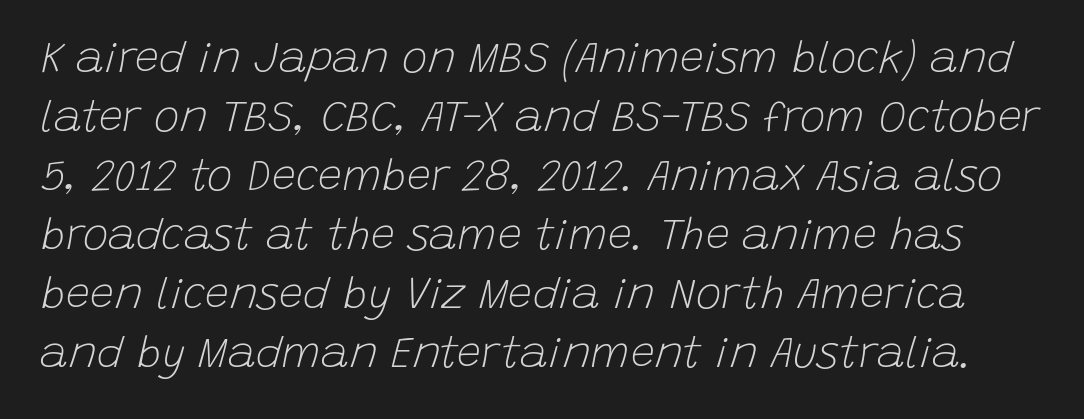
{"italic": "yes", "lean": "right", "slant_degrees": 15, "bold": "no", "weight": "light", "width": "normal", "stroke_contrast": "low", "x_height": "large", "monospaced": "no", "underline": "no", "line_spacing": "normal", "line_spacing_ratio": 1.37, "letter_spacing": "normal", "letter_spacing_em": 0.0, "glyph_px": 43}
